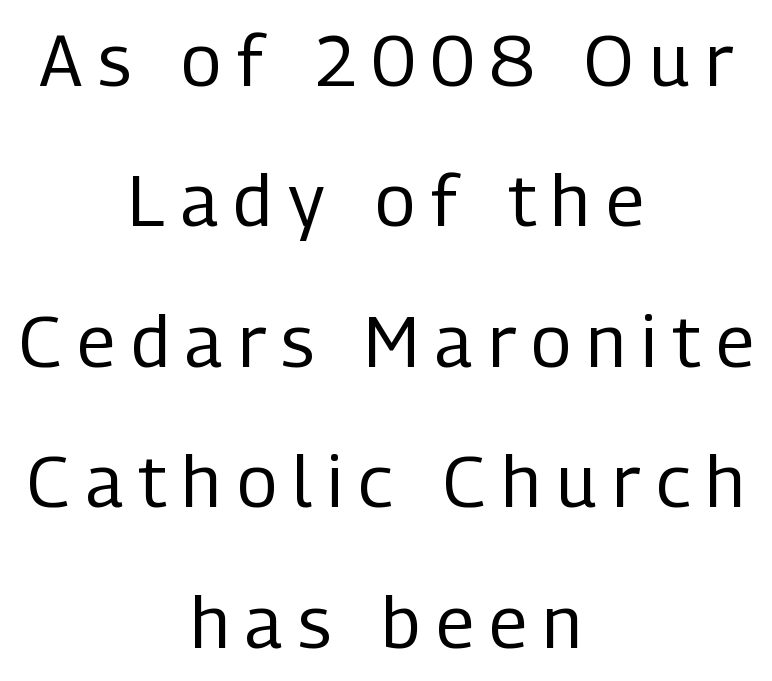
{"serif": "no", "italic": "no", "bold": "no", "weight": "regular", "width": "condensed", "stroke_contrast": "low", "x_height": "medium", "monospaced": "no", "underline": "no", "align": "center", "line_spacing": "loose", "line_spacing_ratio": 1.95, "letter_spacing": "wide", "letter_spacing_em": 0.22, "glyph_px": 72}
